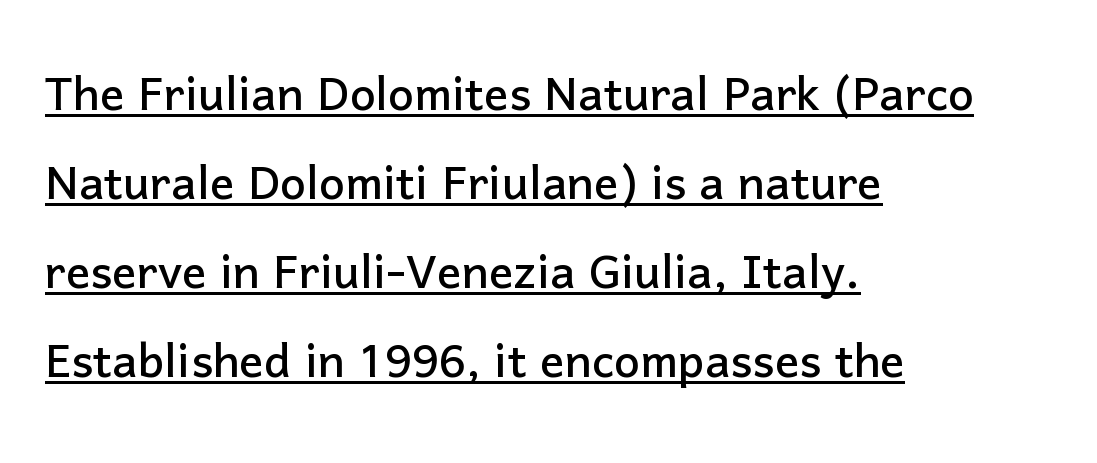
Grotesque or geometric, the face here clearly has no serifs. Baseline-to-baseline distance is the conventional proportion of letter height. Horizontally, the lines are justified to the leading edge only. Underline: present.
